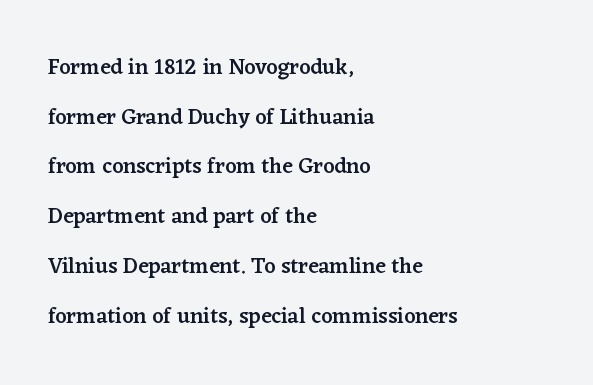
{"italic": "no", "bold": "semi", "underline": "no", "align": "left", "line_spacing": "loose", "line_spacing_ratio": 2.26, "letter_spacing": "normal", "letter_spacing_em": 0.0, "glyph_px": 22}
